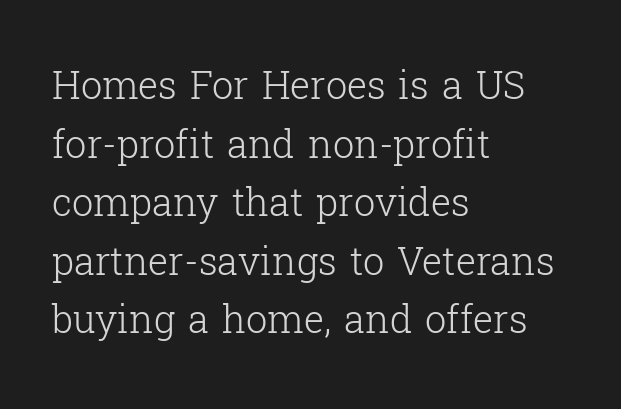
The image shows 38 px light serif type, upright; set left-aligned, normal line spacing (1.54x), normal letter spacing, not underlined; low stroke contrast and a medium x-height.
